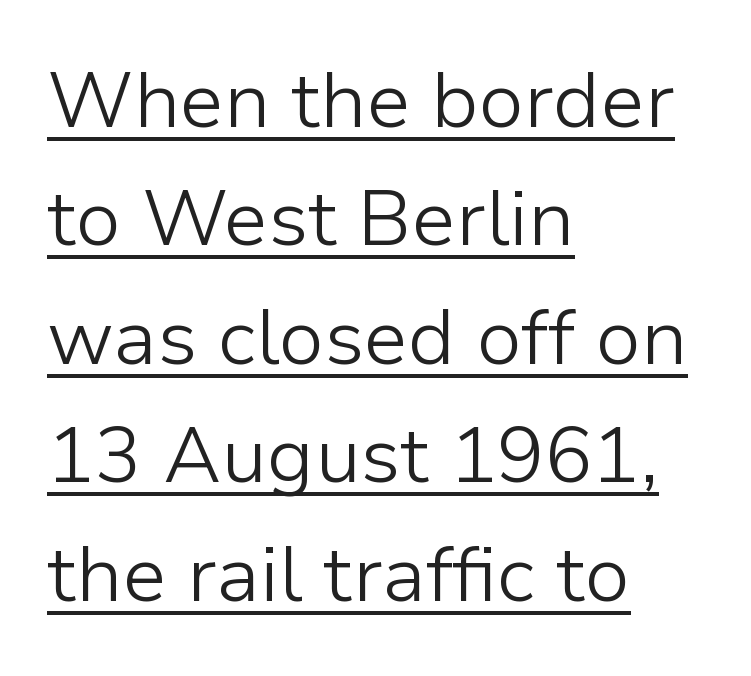
{"serif": "no", "italic": "no", "bold": "no", "weight": "light", "width": "normal", "stroke_contrast": "low", "x_height": "medium", "monospaced": "no", "underline": "yes", "align": "left", "line_spacing": "normal", "line_spacing_ratio": 1.5, "letter_spacing": "normal", "letter_spacing_em": 0.0, "glyph_px": 79}
